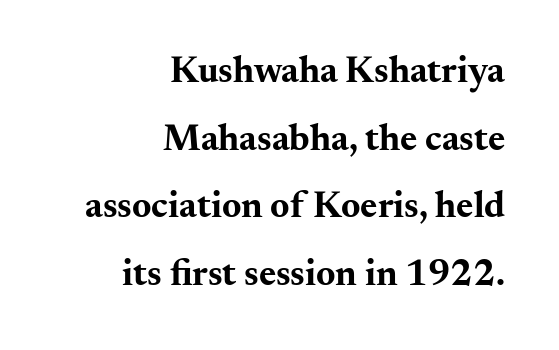
Q: Is the text bold? A: Yes.
Q: Is the text italic (slanted)? A: No, it is upright.
Q: Is the typeface a serif or a sans-serif typeface? A: Serif.
Q: Is the text underlined? A: No.
Q: How is the paragraph aligned? A: Right-aligned.
Q: Is the spacing between letters normal or unusually wide? A: Normal.
Q: Width (condensed, normal, or wide)? A: Wide.
Q: Stroke contrast? A: Medium.
Q: x-height? A: Small.
Q: Monospaced? A: No.
